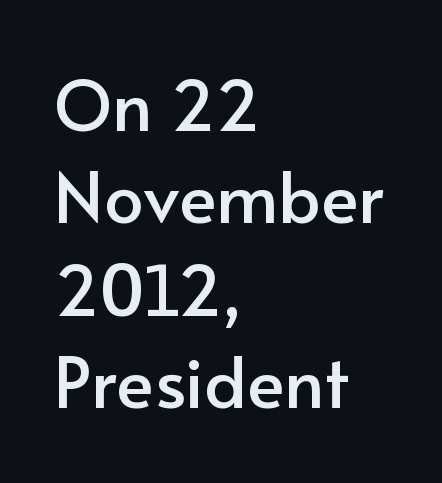
{"serif": "no", "italic": "no", "width": "normal", "stroke_contrast": "low", "x_height": "small", "monospaced": "no", "underline": "no", "align": "left", "line_spacing": "normal", "line_spacing_ratio": 1.32, "letter_spacing": "normal", "letter_spacing_em": 0.0, "glyph_px": 70}
